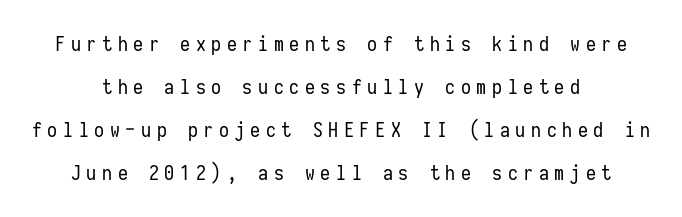
Weight: in the light-to-regular range. The setting favours the middle, as headings and verse often do. Rendered with straight, roman letterforms. The words here are not underlined. If you measured baseline to baseline, you'd find a long distance. Look at the tracking — it's clearly loosened, letters drifting apart.
